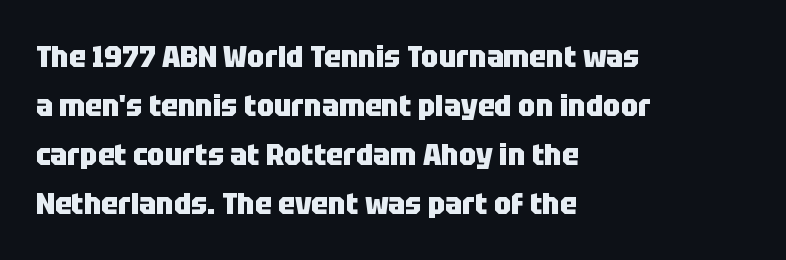
Is the block centered? No — it sits flush against the left margin. A typesetter would call this proportional, since set widths differ per character. It's the straight-up-and-down kind of type. The letters are bold, with thick, heavy strokes.
